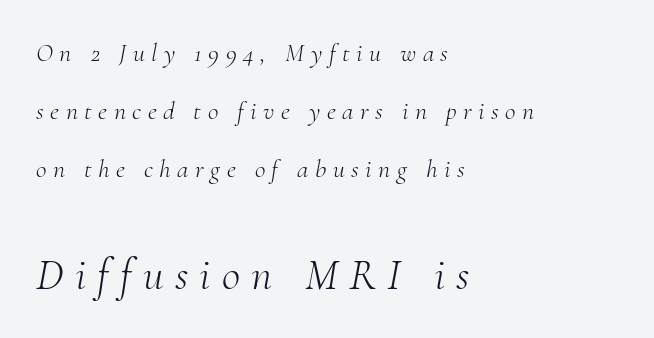
Q: Is the text bold? A: No.
Q: Is the text italic (slanted)? A: Yes, it leans right by about 10 degrees.
Q: Is the typeface a serif or a sans-serif typeface? A: Serif.
Q: Is the text underlined? A: No.
Q: How is the paragraph aligned? A: Left-aligned.
Q: Is the spacing between letters normal or unusually wide? A: Unusually wide.
Q: Is the spacing between lines tight, normal or loose? A: Loose.
Q: Which block of text is set in a larger size, the first (top) or the second (bottom)? A: The second (bottom) one.
Q: Width (condensed, normal, or wide)? A: Normal.
Q: Stroke contrast? A: Medium.
Q: x-height? A: Small.
Q: Monospaced? A: No.
